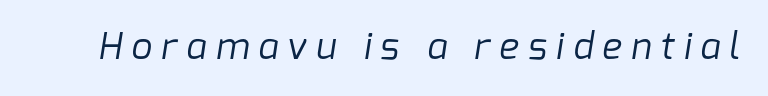
The image shows 37 px regular-weight sans-serif type; set unusually wide letter spacing (+0.25 em), not underlined; low stroke contrast and a medium x-height.
